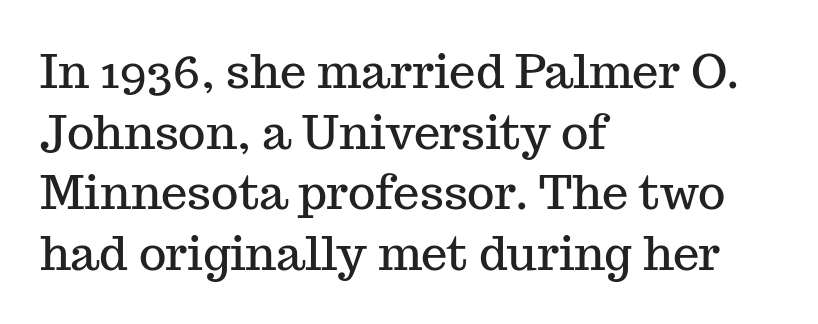
Q: Is the text italic (slanted)? A: No, it is upright.
Q: Is the typeface a serif or a sans-serif typeface? A: Serif.
Q: Is the text underlined? A: No.
Q: How is the paragraph aligned? A: Left-aligned.
Q: Is the spacing between letters normal or unusually wide? A: Normal.
Q: Is the spacing between lines tight, normal or loose? A: Normal.
Q: Width (condensed, normal, or wide)? A: Normal.
Q: Stroke contrast? A: Medium.
Q: x-height? A: Medium.
Q: Monospaced? A: No.
